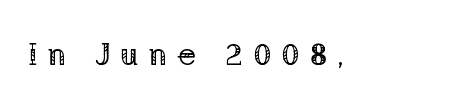
The image shows 31 px regular-weight serif type, upright; set unusually wide letter spacing (+0.31 em), not underlined; low stroke contrast and a medium x-height.
